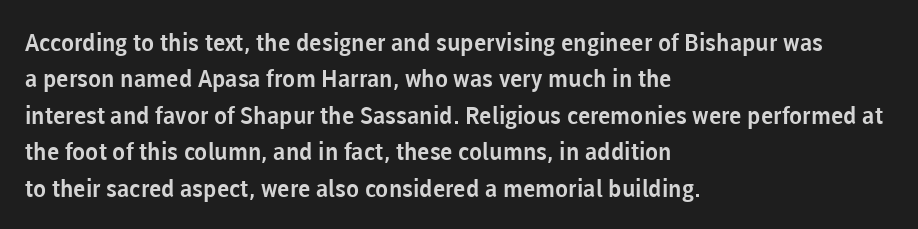
A normal amount of white space separates one row of letters from the next. Is there any slant? The stems are plumb. Nobody touched the tracking dial on this one. Quick note: underline off.
